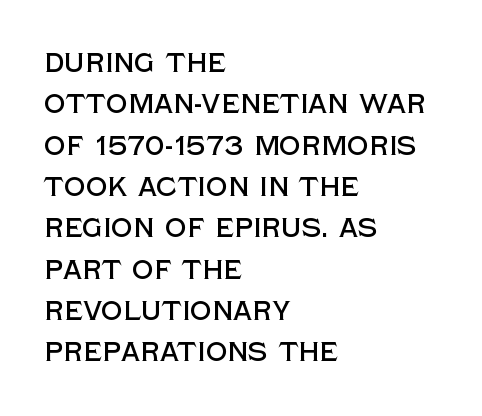
Q: Is the text italic (slanted)? A: No, it is upright.
Q: Is the text underlined? A: No.
Q: How is the paragraph aligned? A: Left-aligned.
Q: Is the spacing between letters normal or unusually wide? A: Normal.
Q: Is the spacing between lines tight, normal or loose? A: Normal.
